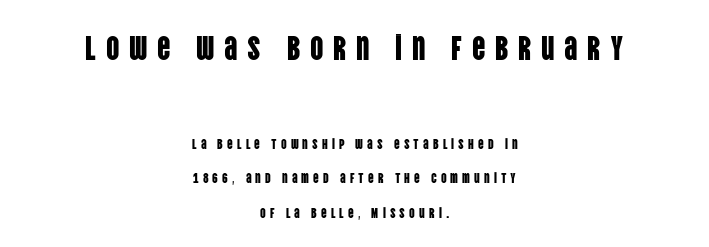
The image shows 33 px condensed sans-serif type, upright; set centered, loose line spacing (2.49x), unusually wide letter spacing (+0.29 em), not underlined; the first (top) block is 2.36x larger; low stroke contrast and a large x-height.
